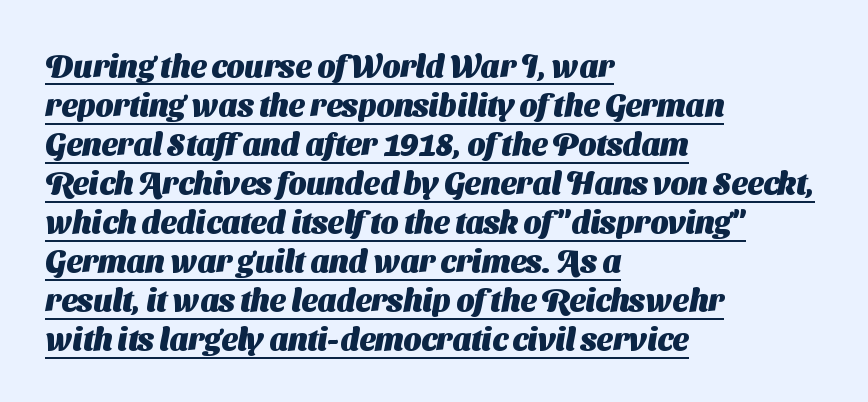
{"serif": "no", "bold": "yes", "weight": "heavy", "width": "normal", "stroke_contrast": "medium", "x_height": "medium", "monospaced": "no", "underline": "yes", "align": "left", "line_spacing": "normal", "line_spacing_ratio": 1.26, "letter_spacing": "normal", "letter_spacing_em": 0.0, "glyph_px": 31}
